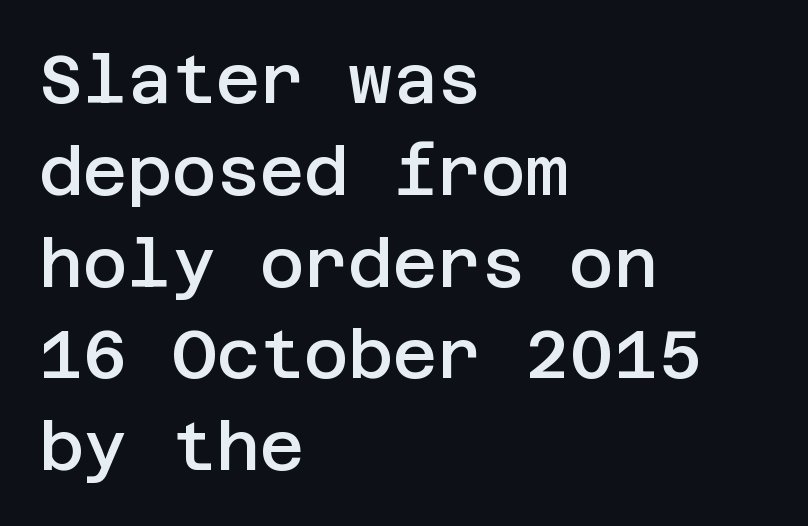
{"serif": "no", "italic": "no", "bold": "semi", "weight": "semibold", "width": "normal", "stroke_contrast": "low", "x_height": "large", "underline": "no", "align": "left", "line_spacing": "normal", "line_spacing_ratio": 1.35, "letter_spacing": "normal", "letter_spacing_em": 0.0, "glyph_px": 68}
